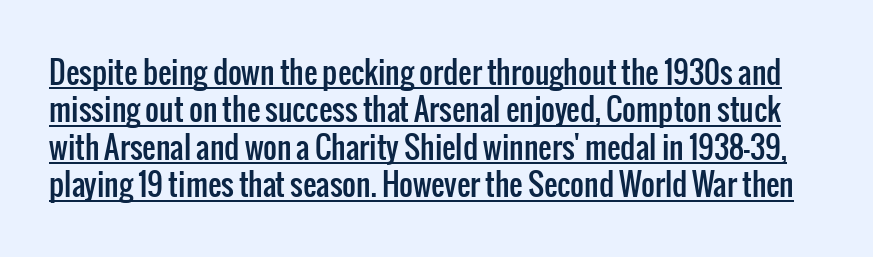
{"serif": "no", "italic": "no", "width": "condensed", "stroke_contrast": "low", "x_height": "medium", "monospaced": "no", "underline": "yes", "line_spacing": "normal", "line_spacing_ratio": 1.25, "letter_spacing": "normal", "letter_spacing_em": 0.0, "glyph_px": 30}
